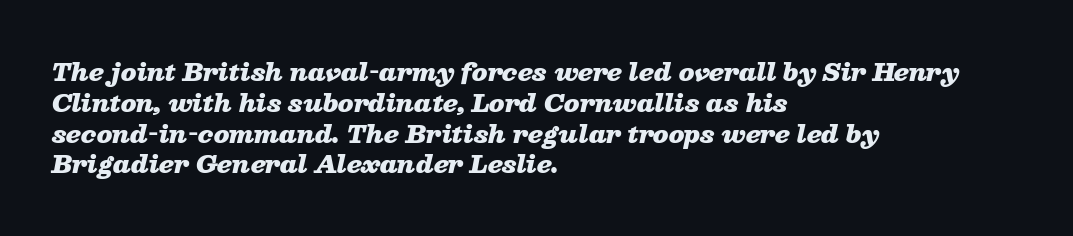
{"italic": "yes", "lean": "right", "slant_degrees": 13, "bold": "yes", "underline": "no", "align": "left", "line_spacing": "normal", "line_spacing_ratio": 1.34, "letter_spacing": "normal", "letter_spacing_em": 0.0, "glyph_px": 23}
